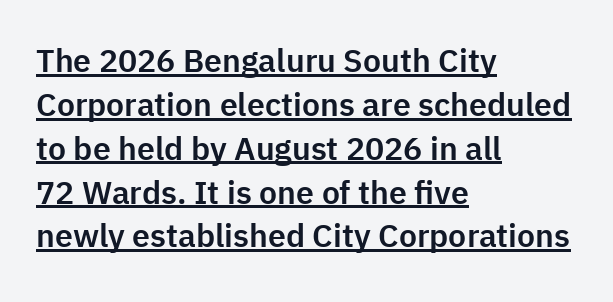
The image shows 32 px sans-serif type, upright; set left-aligned, normal line spacing (1.37x), normal letter spacing, underlined; low stroke contrast and a medium x-height.
